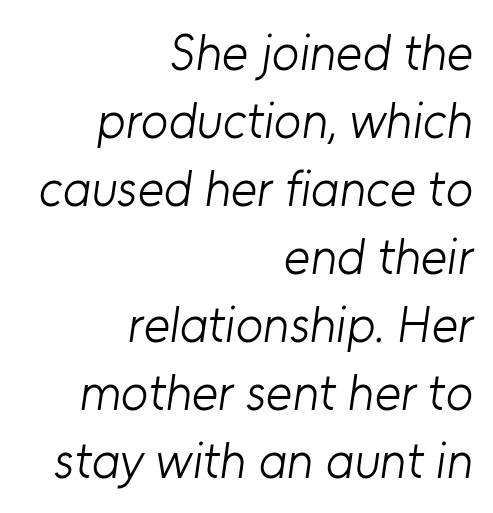
The image shows 50 px light sans-serif type; set right-aligned, normal line spacing (1.36x), normal letter spacing, not underlined; low stroke contrast and a medium x-height.
